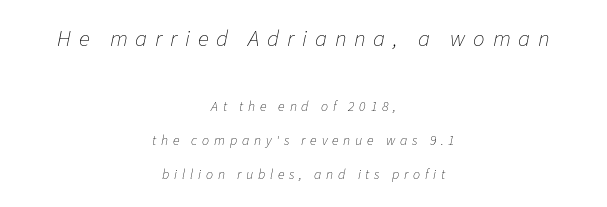
The image shows 23 px text type, italic (leaning right); set centered, loose line spacing (2.43x), unusually wide letter spacing (+0.34 em), not underlined; the first (top) block is 1.64x larger.
